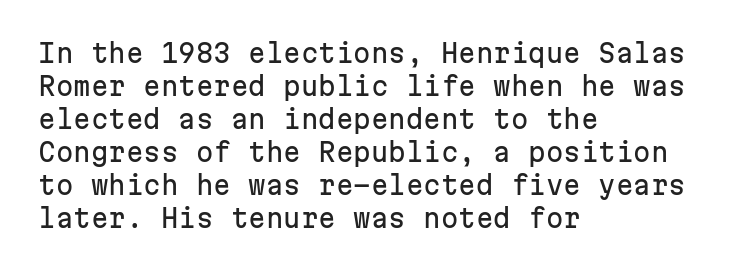
Every row of glyphs begins at an identical x-position on the left. Words appear dense and cohesive because spacing is normal. Unlike italic type, these characters show no tilt at all. Vertical spacing — default. Check under the words: just untouched page.
